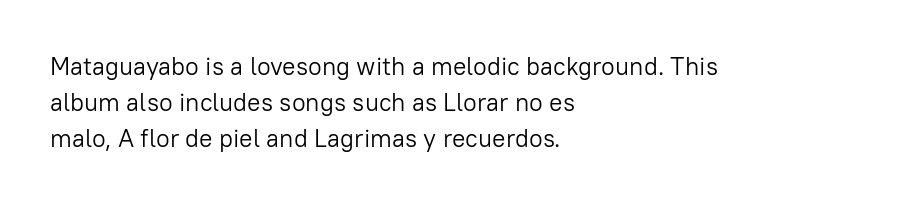
{"italic": "no", "bold": "no", "underline": "no", "align": "left", "line_spacing": "normal", "line_spacing_ratio": 1.45, "letter_spacing": "normal", "letter_spacing_em": 0.0, "glyph_px": 25}
